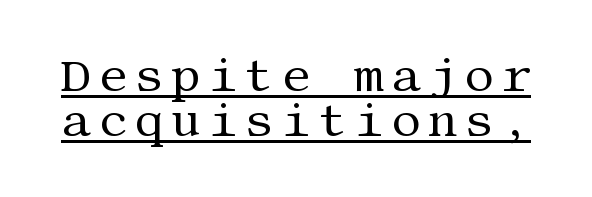
{"serif": "yes", "italic": "no", "bold": "no", "weight": "regular", "width": "normal", "stroke_contrast": "medium", "x_height": "large", "underline": "yes", "line_spacing": "tight", "line_spacing_ratio": 0.96, "glyph_px": 47}
